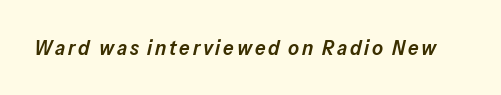
Every letter is mildly thick-stroked: semibold rather than bold. Unmarked baselines from the first word to the last. The glyphs look as if they've been sheared to an angle.
